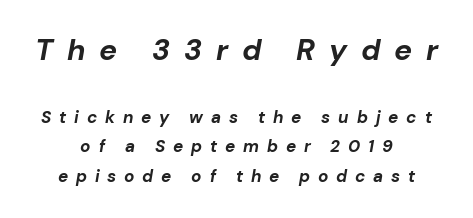
Q: Is the text bold? A: Yes.
Q: Is the text italic (slanted)? A: Yes, it leans right by about 10 degrees.
Q: Is the text underlined? A: No.
Q: How is the paragraph aligned? A: Centered.
Q: Is the spacing between letters normal or unusually wide? A: Unusually wide.
Q: Which block of text is set in a larger size, the first (top) or the second (bottom)? A: The first (top) one.
Q: Width (condensed, normal, or wide)? A: Normal.
Q: Stroke contrast? A: Low.
Q: x-height? A: Medium.
Q: Monospaced? A: No.
